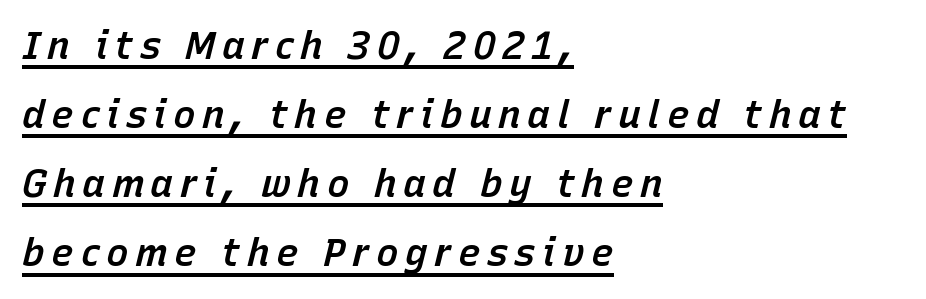
{"italic": "yes", "lean": "right", "slant_degrees": 15, "bold": "semi", "weight": "semibold", "width": "normal", "stroke_contrast": "low", "x_height": "medium", "monospaced": "no", "underline": "yes", "align": "left", "line_spacing_ratio": 1.82, "glyph_px": 38}
